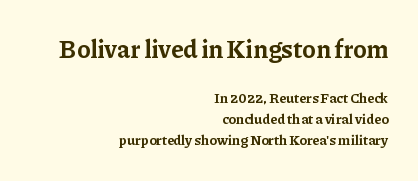
The image shows 25 px bold type, upright; set right-aligned, normal line spacing (1.5x), normal letter spacing, not underlined; the first (top) block is 1.79x larger.
